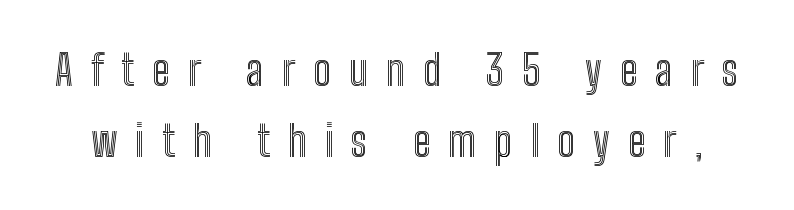
Upright lettering throughout. The lines sit at an ordinary, default distance from one another. The space beneath each line is pristine and unruled. Display-style spreading of the glyphs; the letterfit is very open.
